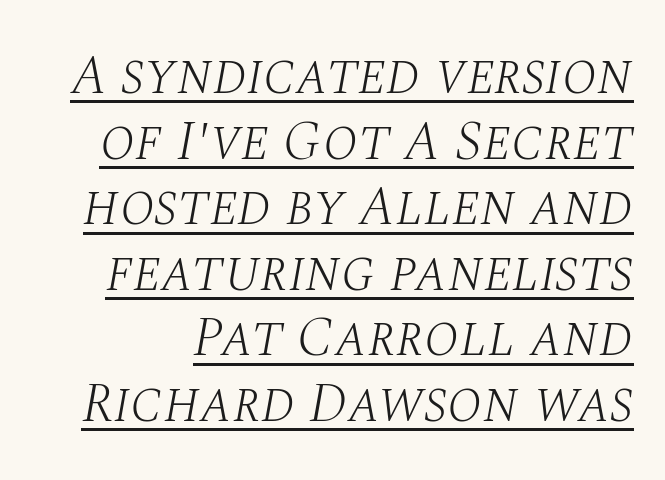
The image shows 57 px light serif type, italic (leaning right); set tight line spacing (1.15x), normal letter spacing, underlined; medium stroke contrast and a large x-height.
